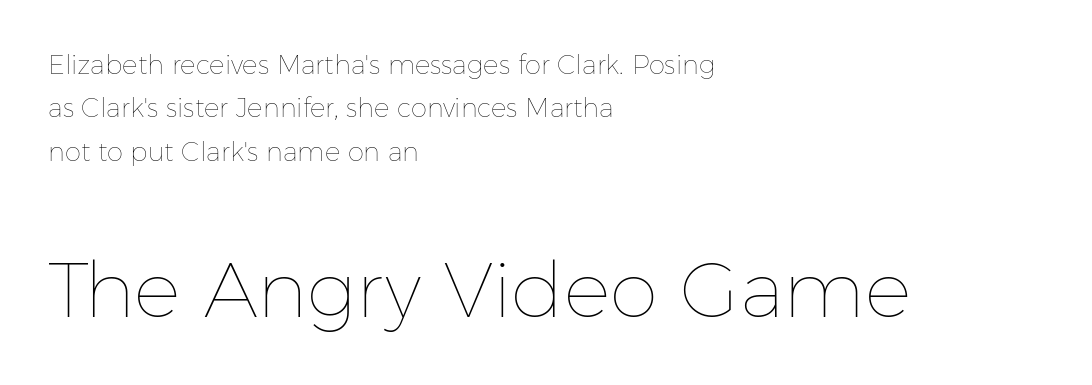
Q: Is the text bold? A: No.
Q: Is the text italic (slanted)? A: No, it is upright.
Q: Is the text underlined? A: No.
Q: How is the paragraph aligned? A: Left-aligned.
Q: Is the spacing between letters normal or unusually wide? A: Normal.
Q: Is the spacing between lines tight, normal or loose? A: Normal.
Q: Which block of text is set in a larger size, the first (top) or the second (bottom)? A: The second (bottom) one.
Q: Width (condensed, normal, or wide)? A: Normal.
Q: Stroke contrast? A: Low.
Q: x-height? A: Medium.
Q: Monospaced? A: No.
